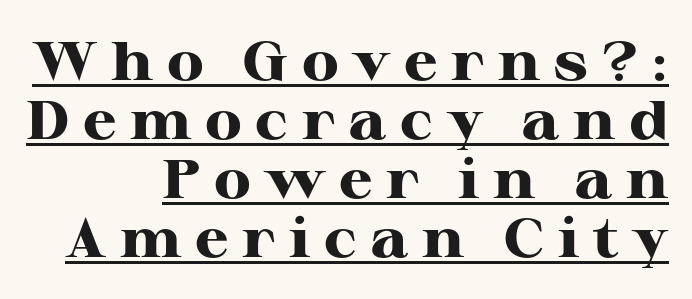
{"serif": "yes", "italic": "no", "bold": "yes", "weight": "heavy", "width": "wide", "stroke_contrast": "high", "x_height": "medium", "monospaced": "no", "underline": "yes", "align": "right", "line_spacing": "tight", "line_spacing_ratio": 1.09, "letter_spacing": "wide", "letter_spacing_em": 0.25, "glyph_px": 54}
